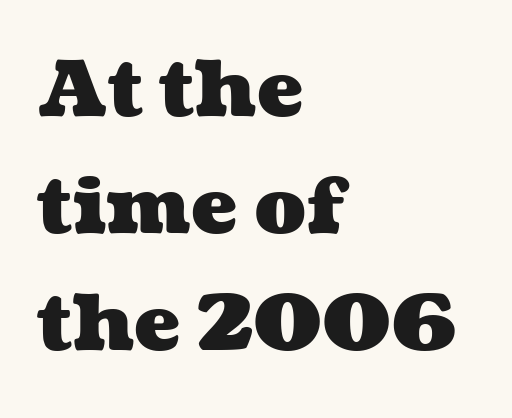
Q: Is the text bold? A: Yes.
Q: Is the text underlined? A: No.
Q: How is the paragraph aligned? A: Left-aligned.
Q: Is the spacing between letters normal or unusually wide? A: Normal.
Q: Is the spacing between lines tight, normal or loose? A: Normal.
Q: Width (condensed, normal, or wide)? A: Wide.
Q: Stroke contrast? A: Medium.
Q: x-height? A: Medium.
Q: Monospaced? A: No.
